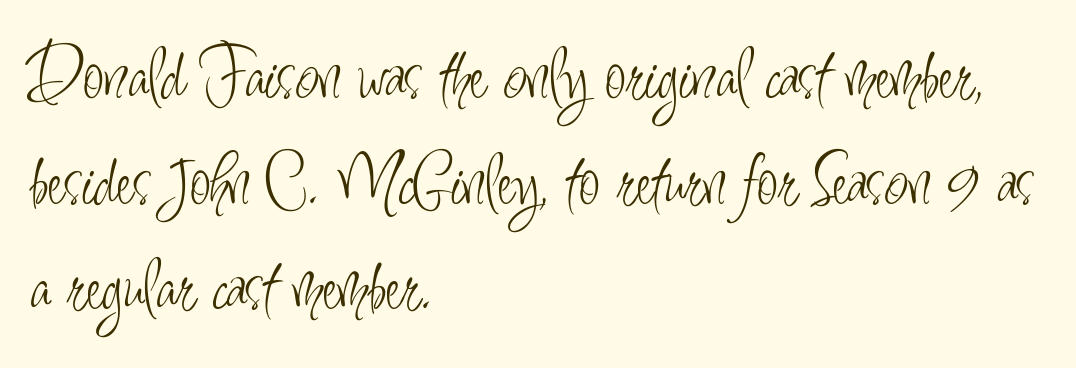
{"serif": "no", "bold": "no", "weight": "light", "width": "condensed", "stroke_contrast": "low", "x_height": "small", "monospaced": "no", "underline": "no", "align": "left", "line_spacing": "normal", "line_spacing_ratio": 1.39, "letter_spacing": "normal", "letter_spacing_em": 0.0, "glyph_px": 76}
